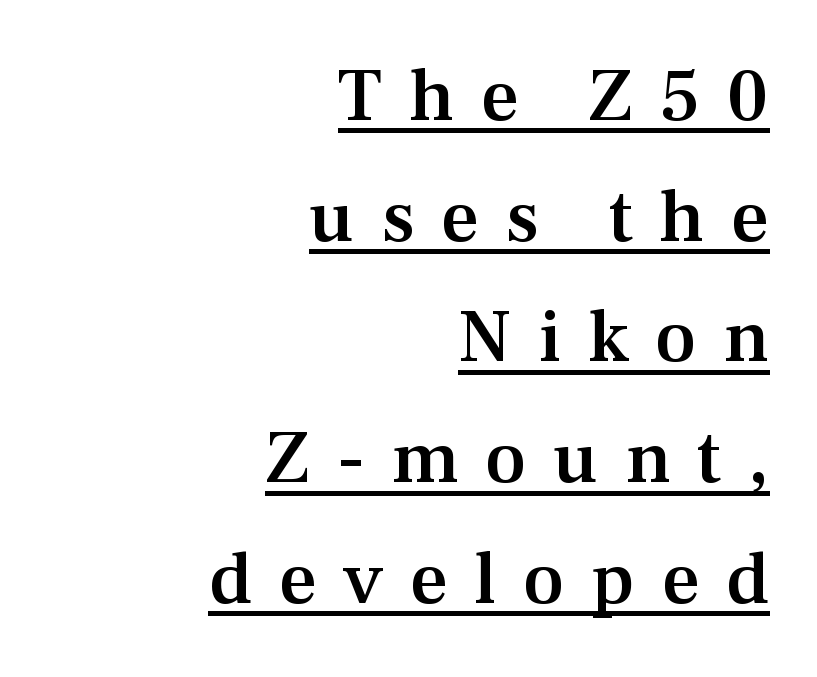
Caption: multi-line text, flush right, ragged left. A serif font was chosen for this passage. Does extra space separate the letters? Yes, quite a lot of it. This is the regular roman posture of the typeface. The words here are underlined. The typesetting leans somewhat heavy: a semibold.
